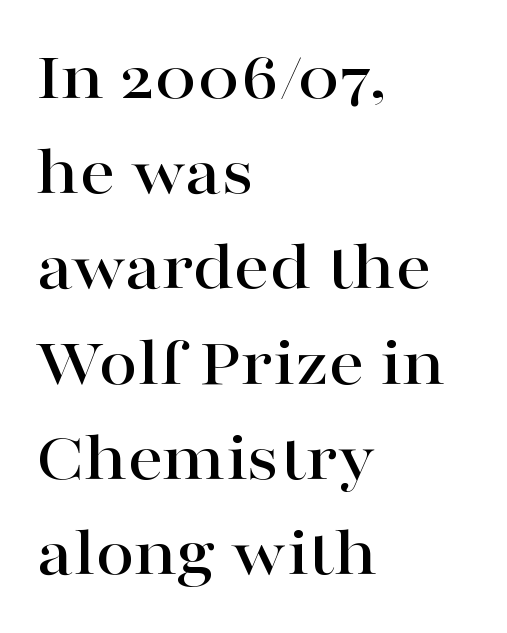
Q: Is the text italic (slanted)? A: No, it is upright.
Q: Is the typeface a serif or a sans-serif typeface? A: Serif.
Q: Is the text underlined? A: No.
Q: How is the paragraph aligned? A: Left-aligned.
Q: Is the spacing between letters normal or unusually wide? A: Normal.
Q: Is the spacing between lines tight, normal or loose? A: Normal.
Q: Width (condensed, normal, or wide)? A: Wide.
Q: Stroke contrast? A: High.
Q: x-height? A: Medium.
Q: Monospaced? A: No.
